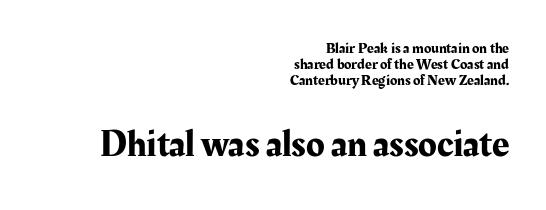
{"serif": "yes", "italic": "no", "width": "normal", "stroke_contrast": "medium", "x_height": "medium", "monospaced": "no", "underline": "no", "align": "right", "line_spacing": "tight", "line_spacing_ratio": 1.08, "letter_spacing": "normal", "letter_spacing_em": 0.0, "larger_block": "second", "size_ratio": 2.53, "glyph_px": 38}
